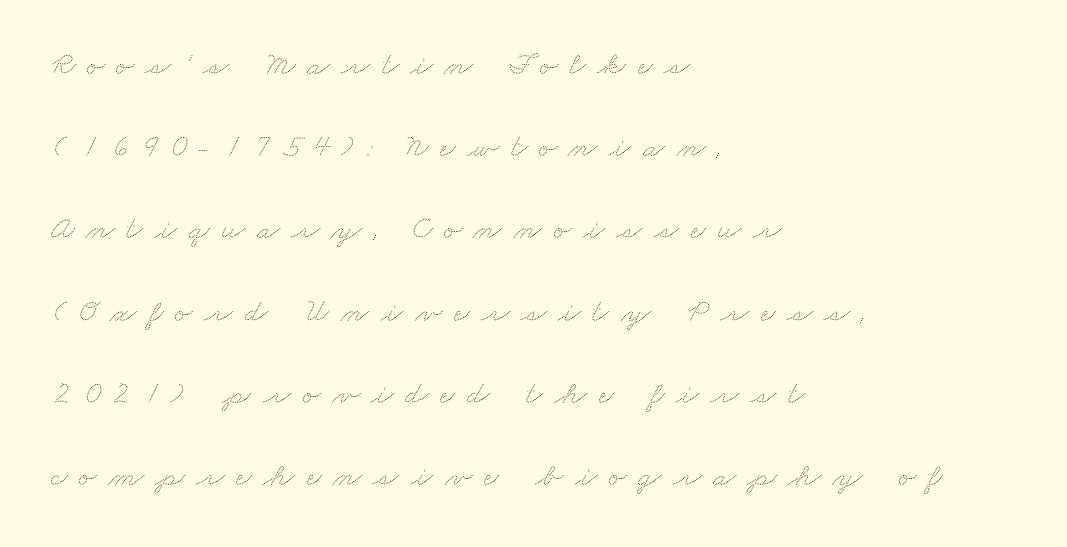
{"width": "wide", "stroke_contrast": "low", "x_height": "small", "monospaced": "no", "underline": "no", "align": "left", "line_spacing": "loose", "line_spacing_ratio": 2.49, "letter_spacing": "wide", "letter_spacing_em": 0.35, "glyph_px": 33}
